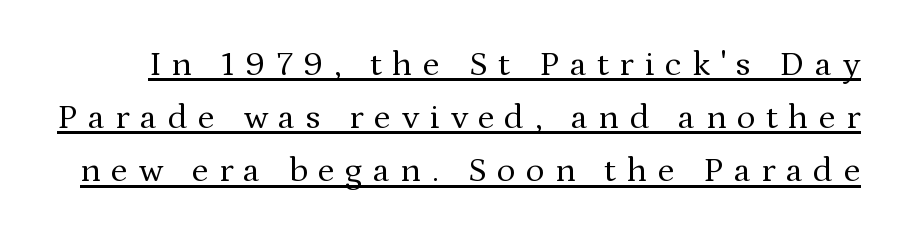
Q: Is the text bold? A: No.
Q: Is the text italic (slanted)? A: No, it is upright.
Q: Is the typeface a serif or a sans-serif typeface? A: Serif.
Q: Is the text underlined? A: Yes.
Q: Is the spacing between letters normal or unusually wide? A: Unusually wide.
Q: Is the spacing between lines tight, normal or loose? A: Normal.
Q: Width (condensed, normal, or wide)? A: Normal.
Q: Stroke contrast? A: Medium.
Q: x-height? A: Medium.
Q: Monospaced? A: No.
